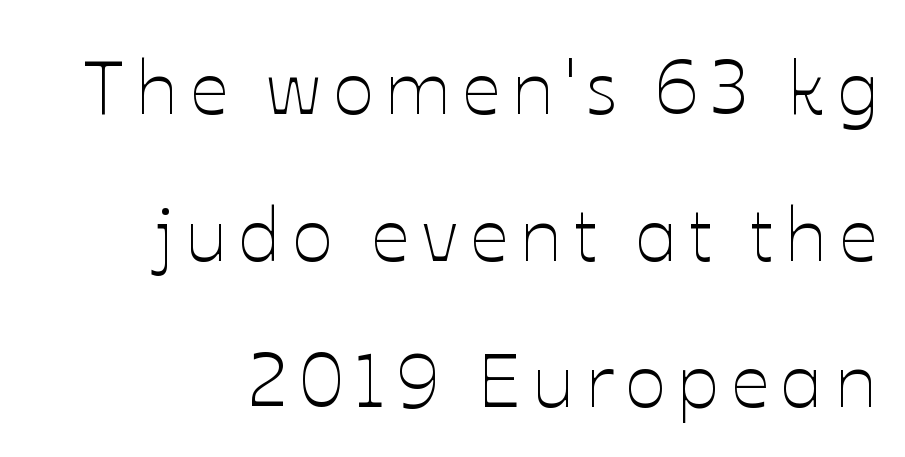
{"italic": "no", "bold": "no", "weight": "thin", "width": "normal", "stroke_contrast": "low", "x_height": "medium", "monospaced": "no", "underline": "no", "line_spacing": "loose", "line_spacing_ratio": 1.93, "glyph_px": 76}
